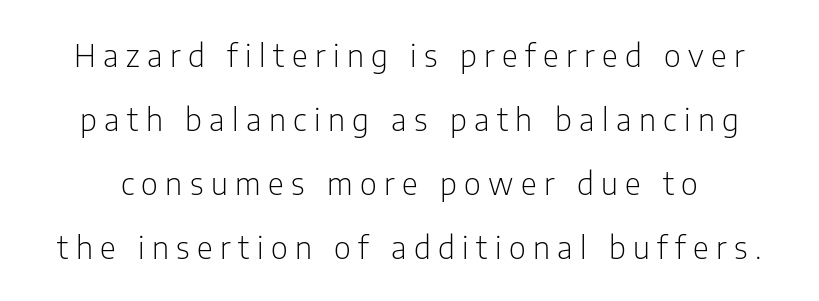
{"serif": "no", "italic": "no", "bold": "no", "weight": "light", "width": "condensed", "stroke_contrast": "low", "x_height": "medium", "monospaced": "no", "underline": "no", "line_spacing": "loose", "line_spacing_ratio": 2.06, "letter_spacing": "wide", "letter_spacing_em": 0.24, "glyph_px": 31}
